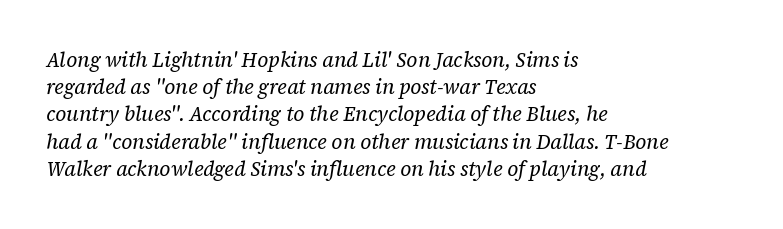
The image shows 20 px text type, italic (leaning right); set left-aligned, normal line spacing (1.36x), normal letter spacing, not underlined.
